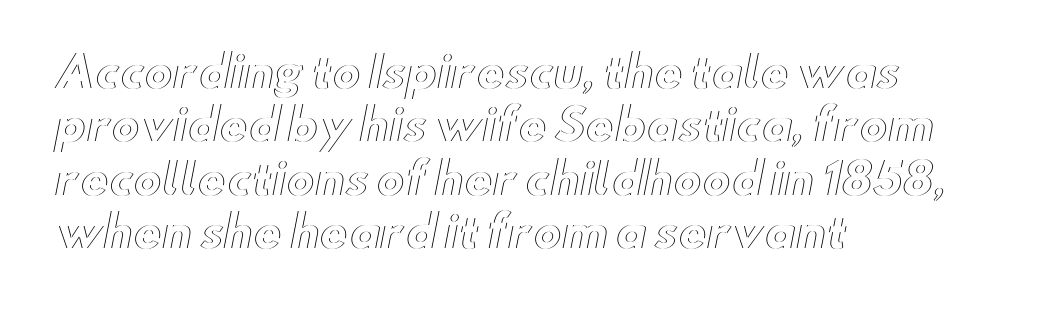
The string is rendered with underlining switched off. Is this a fixed-width face? No — the glyphs have proportional, varying widths. Tracking here is standard; glyphs follow each other at the usual distance. Left-aligned paragraph, ragged on the right.
